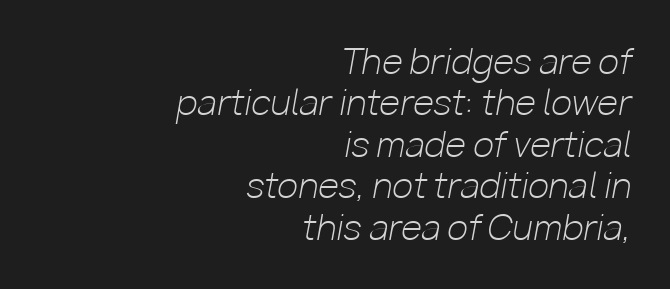
Q: Is the text bold? A: No.
Q: Is the text italic (slanted)? A: Yes, it leans right by about 10 degrees.
Q: Is the text underlined? A: No.
Q: How is the paragraph aligned? A: Right-aligned.
Q: Is the spacing between letters normal or unusually wide? A: Normal.
Q: Width (condensed, normal, or wide)? A: Normal.
Q: Stroke contrast? A: Low.
Q: x-height? A: Medium.
Q: Monospaced? A: No.
